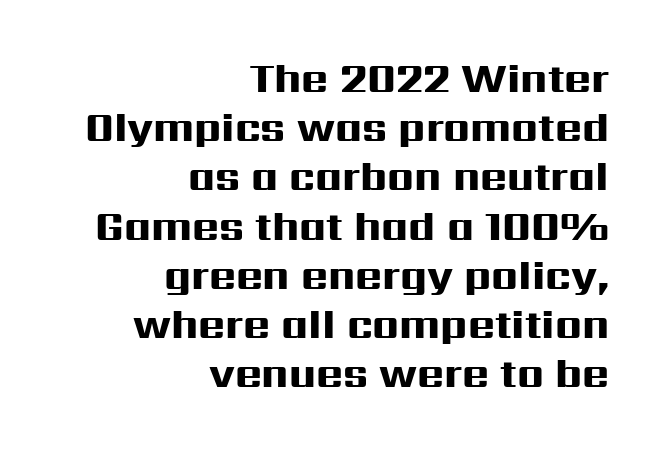
Vertical strokes here are truly vertical. A full-strength bold gives these letters their thick strokes. Descenders hang freely into open space. The rag falls on the left side of this text block.
